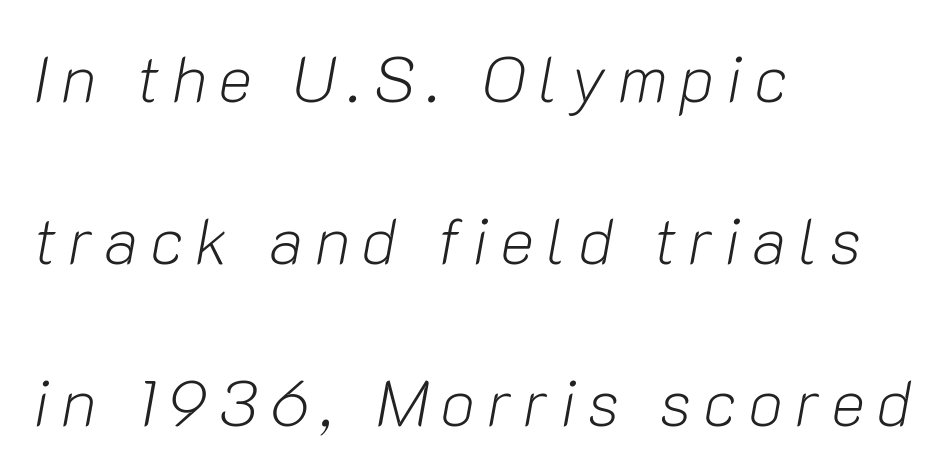
The image shows 65 px light type, italic (leaning right); set left-aligned, loose line spacing (2.49x), not underlined; low stroke contrast and a medium x-height.
